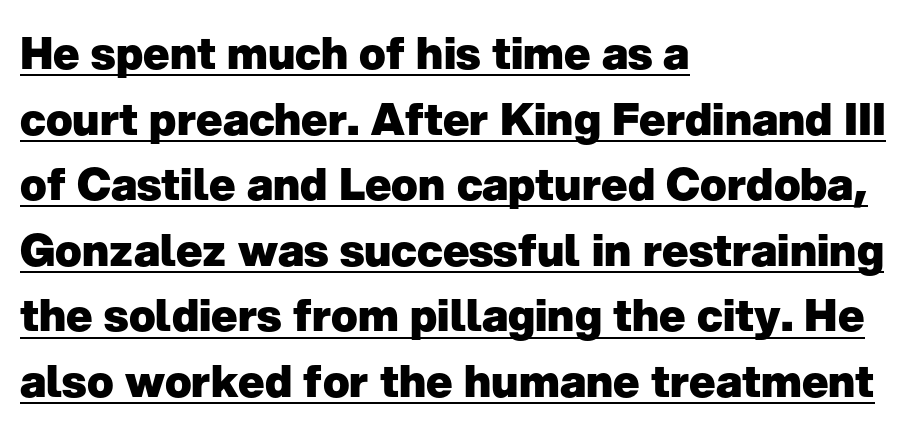
{"serif": "no", "italic": "no", "bold": "yes", "weight": "heavy", "width": "normal", "stroke_contrast": "low", "x_height": "medium", "monospaced": "no", "underline": "yes", "align": "left", "line_spacing": "normal", "line_spacing_ratio": 1.49, "letter_spacing": "normal", "letter_spacing_em": 0.0, "glyph_px": 44}
